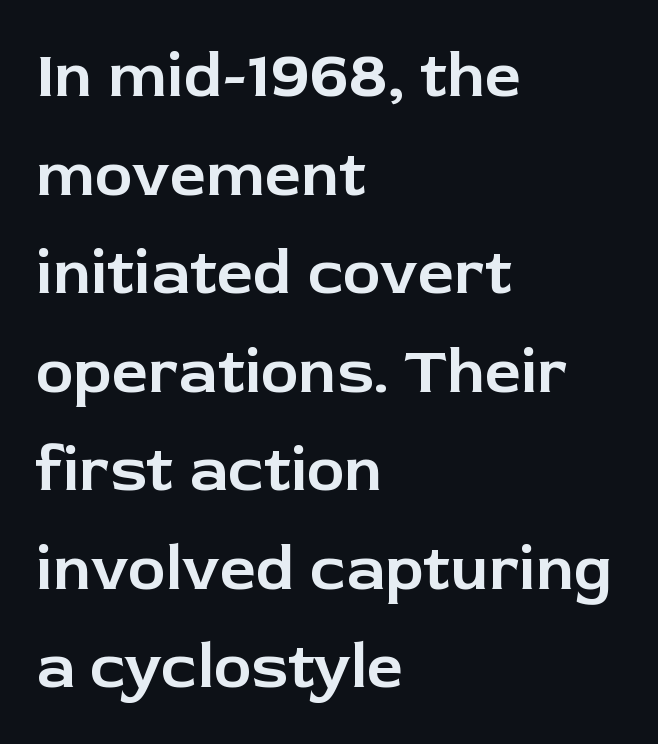
Q: Is the text italic (slanted)? A: No, it is upright.
Q: Is the typeface a serif or a sans-serif typeface? A: Sans-serif.
Q: Is the text underlined? A: No.
Q: How is the paragraph aligned? A: Left-aligned.
Q: Is the spacing between letters normal or unusually wide? A: Normal.
Q: Is the spacing between lines tight, normal or loose? A: Normal.
Q: Width (condensed, normal, or wide)? A: Normal.
Q: Stroke contrast? A: Low.
Q: x-height? A: Medium.
Q: Monospaced? A: No.
